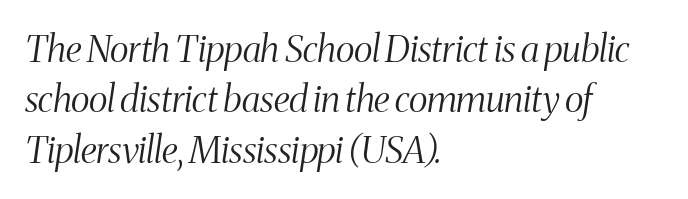
The image shows 37 px light, condensed serif type, italic (leaning right); set left-aligned, normal line spacing (1.36x), normal letter spacing, not underlined; medium stroke contrast and a medium x-height.
